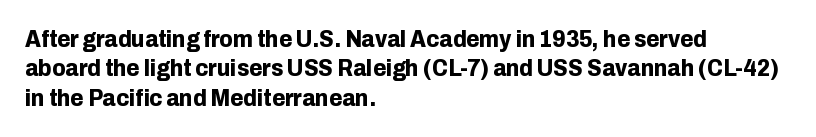
Check the space under the baseline: it is left empty. Words appear dense and cohesive because spacing is normal. Summary of weight: heavy, a full bold. Caption: multi-line text, flush left, ragged right.
